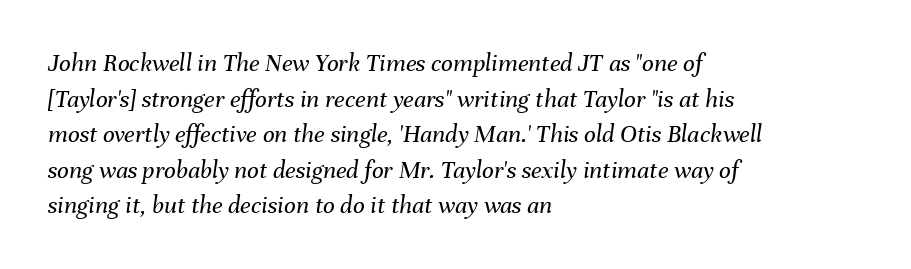
{"italic": "yes", "lean": "right", "slant_degrees": 8, "bold": "no", "underline": "no", "align": "left", "line_spacing": "normal", "line_spacing_ratio": 1.37, "letter_spacing": "normal", "letter_spacing_em": 0.0, "glyph_px": 26}
